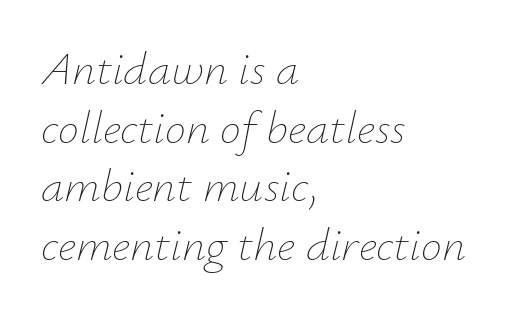
The image shows 47 px thin type, italic (leaning right); set left-aligned, normal line spacing (1.25x), normal letter spacing, not underlined; low stroke contrast and a small x-height.
